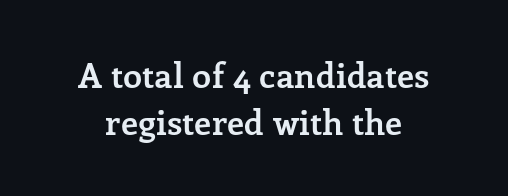
{"serif": "yes", "italic": "no", "bold": "yes", "weight": "semibold", "width": "normal", "stroke_contrast": "low", "x_height": "medium", "monospaced": "no", "underline": "no", "line_spacing": "normal", "line_spacing_ratio": 1.39, "letter_spacing": "normal", "letter_spacing_em": 0.0, "glyph_px": 34}
